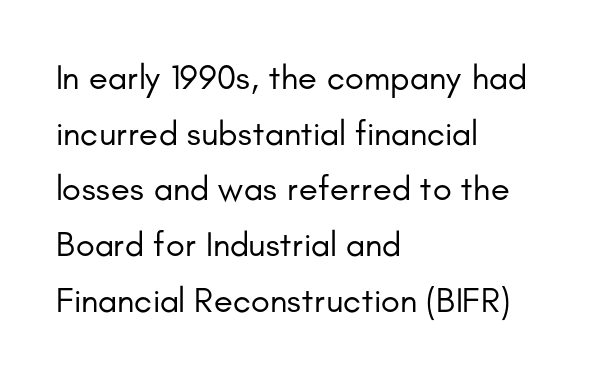
Q: Is the text bold? A: No.
Q: Is the text italic (slanted)? A: No, it is upright.
Q: Is the typeface a serif or a sans-serif typeface? A: Sans-serif.
Q: Is the text underlined? A: No.
Q: How is the paragraph aligned? A: Left-aligned.
Q: Is the spacing between letters normal or unusually wide? A: Normal.
Q: Is the spacing between lines tight, normal or loose? A: Normal.
Q: Width (condensed, normal, or wide)? A: Normal.
Q: Stroke contrast? A: Low.
Q: x-height? A: Small.
Q: Monospaced? A: No.
